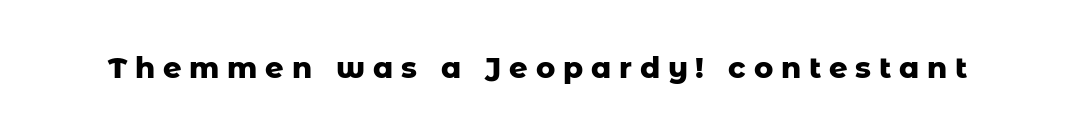
{"serif": "no", "italic": "no", "bold": "yes", "weight": "heavy", "width": "normal", "stroke_contrast": "low", "x_height": "medium", "monospaced": "no", "underline": "no", "letter_spacing": "wide", "letter_spacing_em": 0.27, "glyph_px": 29}
